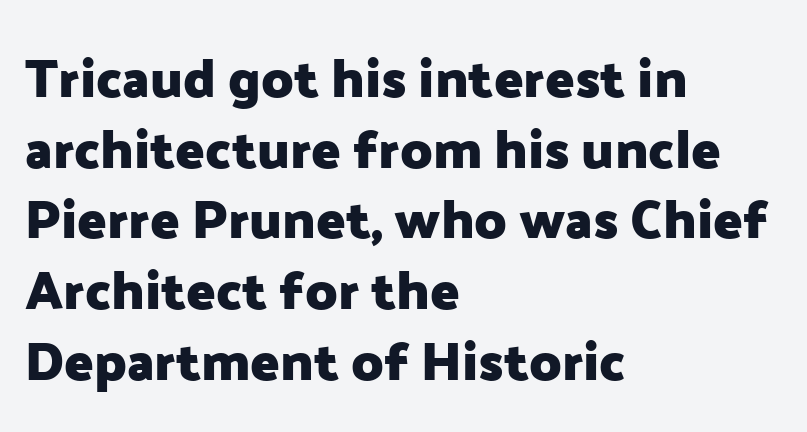
The image shows 54 px heavy sans-serif type, upright; set left-aligned, normal line spacing (1.31x), normal letter spacing, not underlined; low stroke contrast and a medium x-height.
